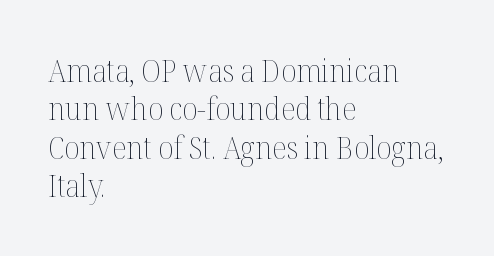
The image shows 31 px thin type, upright; set left-aligned, line spacing 1.24x, normal letter spacing, not underlined; medium stroke contrast and a medium x-height.
